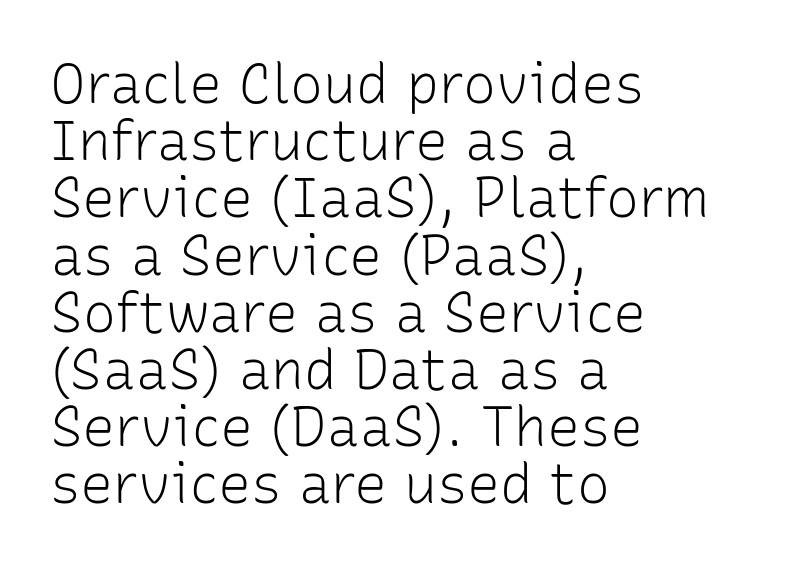
{"serif": "no", "italic": "no", "bold": "no", "weight": "light", "width": "normal", "stroke_contrast": "low", "x_height": "medium", "monospaced": "no", "underline": "no", "align": "left", "line_spacing": "tight", "line_spacing_ratio": 1.04, "letter_spacing": "normal", "letter_spacing_em": 0.0, "glyph_px": 55}
